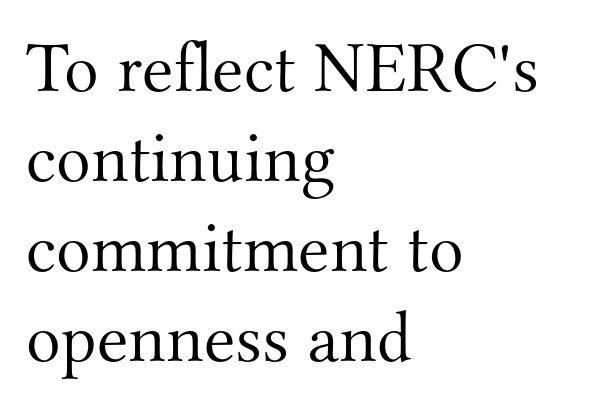
Q: Is the text bold? A: No.
Q: Is the text italic (slanted)? A: No, it is upright.
Q: Is the typeface a serif or a sans-serif typeface? A: Serif.
Q: Is the text underlined? A: No.
Q: How is the paragraph aligned? A: Left-aligned.
Q: Is the spacing between letters normal or unusually wide? A: Normal.
Q: Is the spacing between lines tight, normal or loose? A: Normal.
Q: Width (condensed, normal, or wide)? A: Normal.
Q: Stroke contrast? A: Medium.
Q: x-height? A: Small.
Q: Monospaced? A: No.
